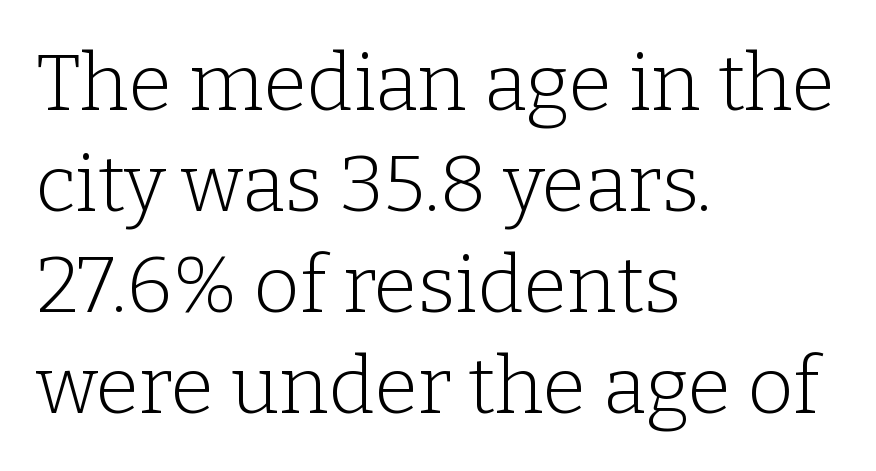
The image shows 79 px light serif type, upright; set left-aligned, normal line spacing (1.28x), normal letter spacing, not underlined; low stroke contrast and a medium x-height.
